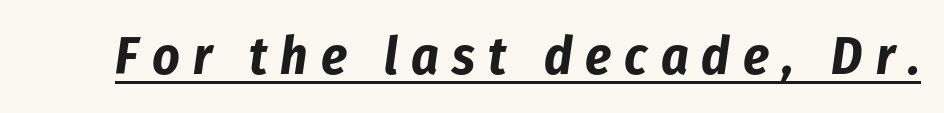
The image shows 53 px bold, condensed type, italic (leaning right); set unusually wide letter spacing (+0.25 em), underlined; low stroke contrast and a medium x-height.
